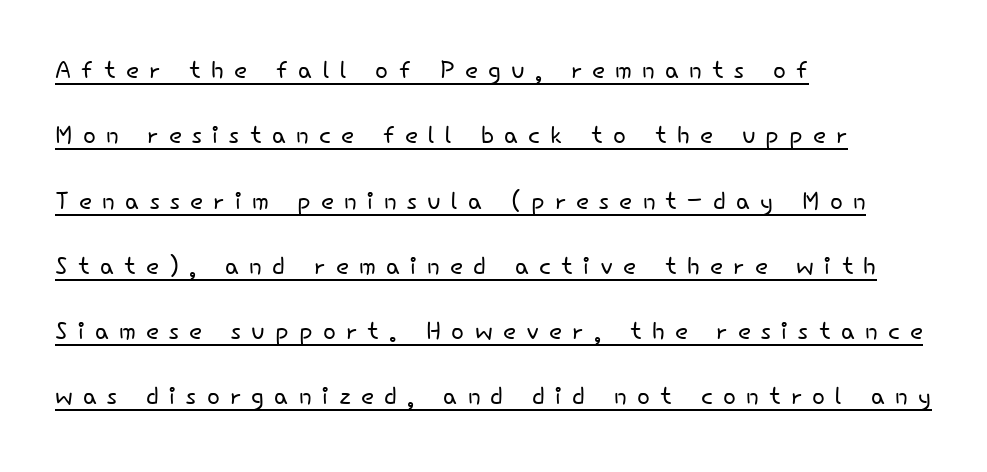
Q: Is the text bold? A: No.
Q: Is the text italic (slanted)? A: No, it is upright.
Q: Is the typeface a serif or a sans-serif typeface? A: Sans-serif.
Q: Is the text underlined? A: Yes.
Q: How is the paragraph aligned? A: Left-aligned.
Q: Is the spacing between letters normal or unusually wide? A: Unusually wide.
Q: Is the spacing between lines tight, normal or loose? A: Loose.
Q: Width (condensed, normal, or wide)? A: Normal.
Q: Stroke contrast? A: Low.
Q: x-height? A: Small.
Q: Monospaced? A: No.
